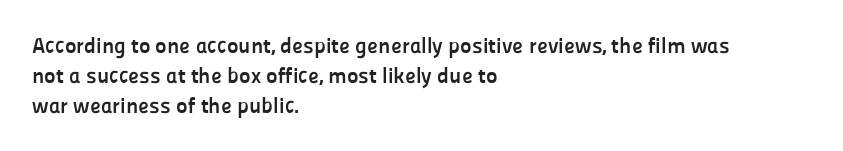
{"italic": "no", "bold": "yes", "underline": "no", "align": "left", "line_spacing": "normal", "line_spacing_ratio": 1.36, "letter_spacing": "normal", "letter_spacing_em": 0.0, "glyph_px": 22}
